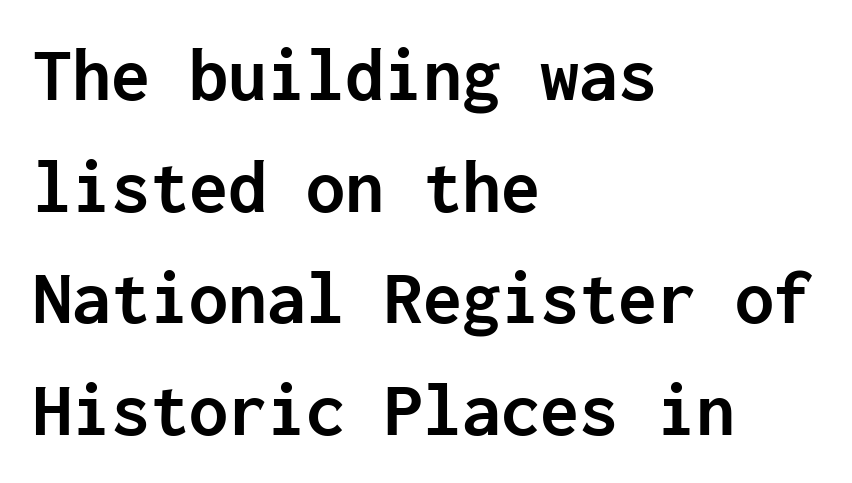
The letters sit at their default tracking, neither squeezed nor spread. Italic? Not at all — the glyphs are vertical. Just letters on the line, the space beneath them empty. Set as a true bold cut, around the 700 mark. Each new line begins a customary step beneath the previous one. The letters march in equal steps, a hallmark of fixed-pitch type.
